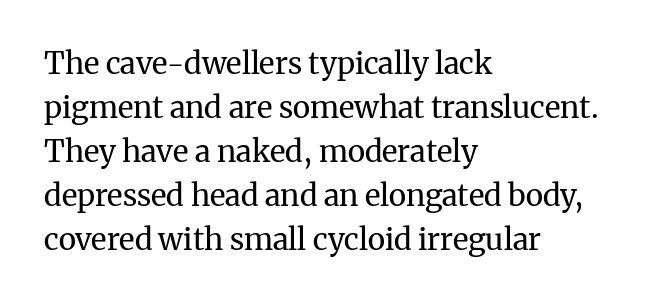
Compared with typical paragraphs, the rows here are spaced about the same. Honestly, the letter spacing is just normal — you wouldn't notice it. A light-to-regular cut is what we see here. The specimen omits any rule beneath the text block's lines.
